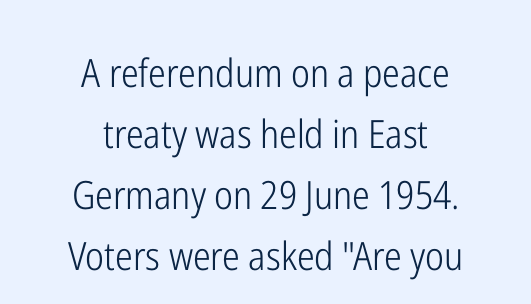
Short and long lines alike share a common midpoint. The letters stand straight up with perfectly vertical stems. Plain, unruled lines of type. The letters look calm and open, with moderate or lighter stems. The passage shown stacks its lines at a standard gap.
